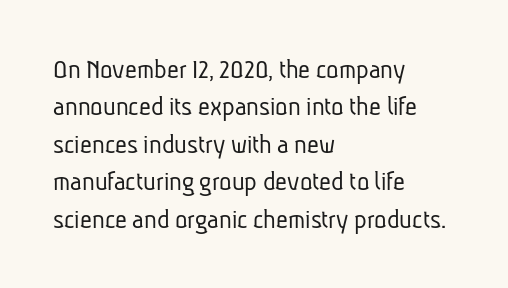
Q: Is the text bold? A: No.
Q: Is the typeface a serif or a sans-serif typeface? A: Sans-serif.
Q: Is the text underlined? A: No.
Q: How is the paragraph aligned? A: Left-aligned.
Q: Is the spacing between letters normal or unusually wide? A: Normal.
Q: Is the spacing between lines tight, normal or loose? A: Normal.
Q: Width (condensed, normal, or wide)? A: Condensed.
Q: Stroke contrast? A: Low.
Q: x-height? A: Medium.
Q: Monospaced? A: No.
